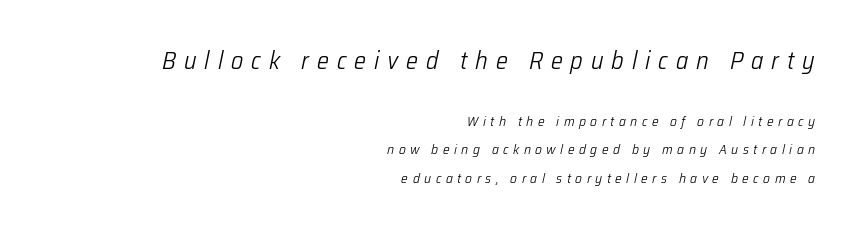
Q: Is the text bold? A: No.
Q: Is the text italic (slanted)? A: Yes, it leans right by about 12 degrees.
Q: Is the text underlined? A: No.
Q: How is the paragraph aligned? A: Right-aligned.
Q: Is the spacing between letters normal or unusually wide? A: Unusually wide.
Q: Is the spacing between lines tight, normal or loose? A: Loose.
Q: Which block of text is set in a larger size, the first (top) or the second (bottom)? A: The first (top) one.
